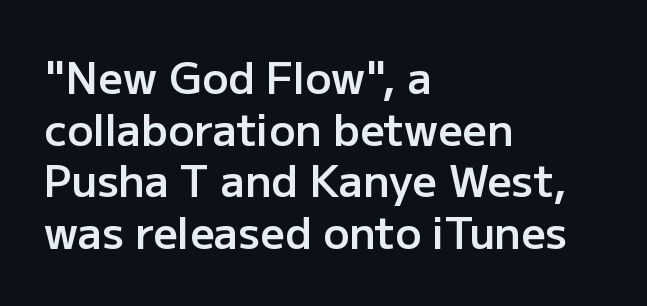
{"serif": "no", "italic": "no", "bold": "semi", "weight": "semibold", "width": "normal", "stroke_contrast": "low", "x_height": "medium", "monospaced": "no", "underline": "no", "align": "left", "line_spacing_ratio": 1.2, "letter_spacing": "normal", "letter_spacing_em": 0.0, "glyph_px": 43}
